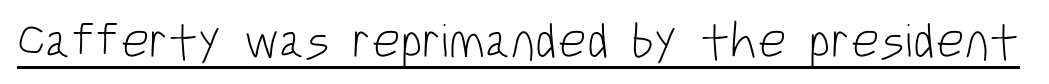
Type style note: lacks serifs. The glyphs are accompanied by a horizontal stroke just below them. This is the regular roman posture of the typeface. Note the varied advance widths — an 'i' is clearly narrower than an 'm'. What stands out about the letter spacing? Nothing — it is the standard amount. A quiet, ordinary-to-light weight characterises the typeface.
